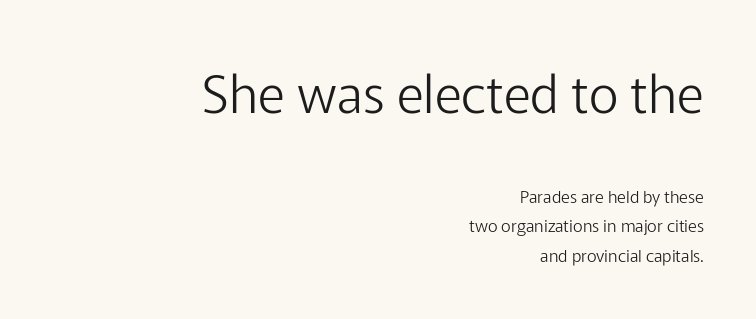
Q: Is the text bold? A: No.
Q: Is the text italic (slanted)? A: No, it is upright.
Q: Is the typeface a serif or a sans-serif typeface? A: Sans-serif.
Q: Is the text underlined? A: No.
Q: How is the paragraph aligned? A: Right-aligned.
Q: Is the spacing between letters normal or unusually wide? A: Normal.
Q: Which block of text is set in a larger size, the first (top) or the second (bottom)? A: The first (top) one.
Q: Width (condensed, normal, or wide)? A: Normal.
Q: Stroke contrast? A: Low.
Q: x-height? A: Medium.
Q: Monospaced? A: No.
